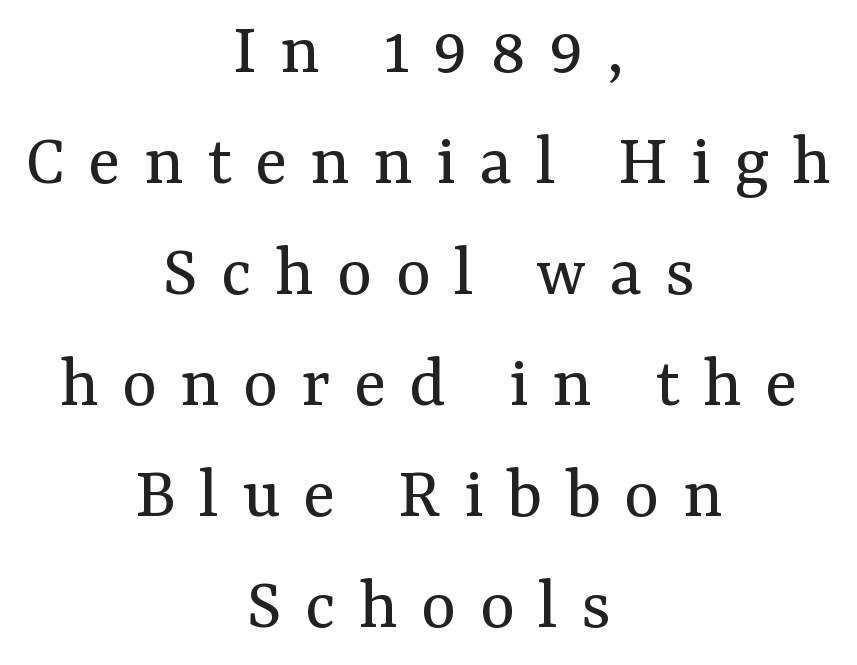
{"serif": "yes", "italic": "no", "bold": "no", "weight": "regular", "width": "normal", "stroke_contrast": "medium", "x_height": "medium", "monospaced": "no", "underline": "no", "align": "center", "line_spacing": "normal", "line_spacing_ratio": 1.48, "letter_spacing": "wide", "letter_spacing_em": 0.31, "glyph_px": 75}
